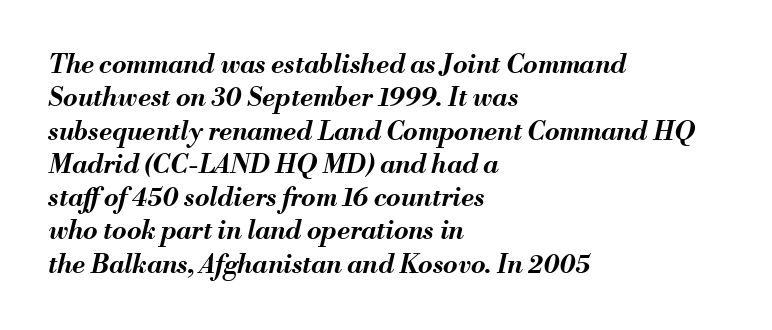
The image shows 26 px bold type, italic (leaning right); set left-aligned, normal line spacing (1.28x), normal letter spacing, not underlined.
